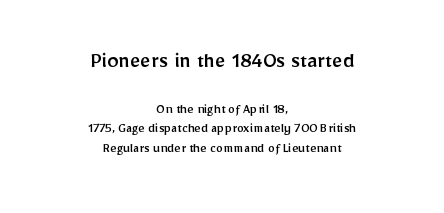
Students, note that the glyphs here touch the page at normal intervals. This is roman type, the default non-slanted kind. The earlier block is typeset at a bigger size than the later block. Anything drawn beneath the words? Only blank space. Each line is balanced around a shared central axis.
